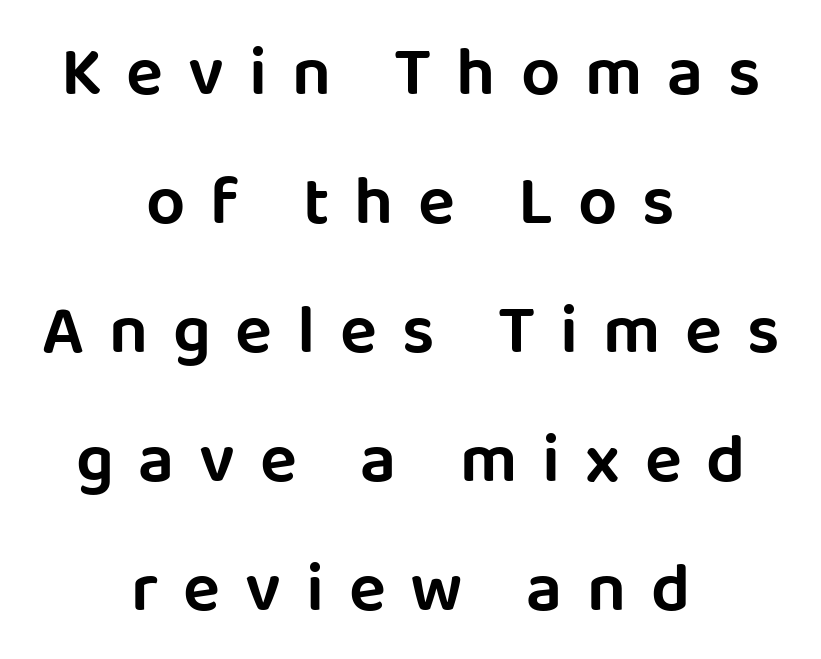
{"serif": "no", "italic": "no", "width": "normal", "stroke_contrast": "low", "x_height": "large", "monospaced": "no", "underline": "no", "align": "center", "line_spacing_ratio": 1.87, "letter_spacing": "wide", "letter_spacing_em": 0.36, "glyph_px": 69}
